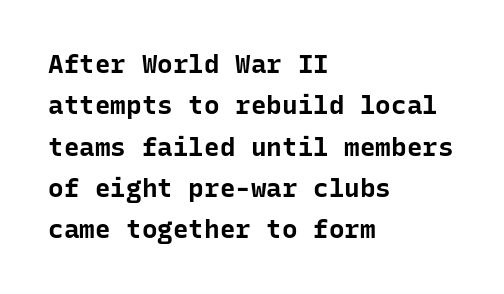
Q: Is the text bold? A: Yes.
Q: Is the text italic (slanted)? A: No, it is upright.
Q: Is the text underlined? A: No.
Q: How is the paragraph aligned? A: Left-aligned.
Q: Is the spacing between letters normal or unusually wide? A: Normal.
Q: Is the spacing between lines tight, normal or loose? A: Normal.
